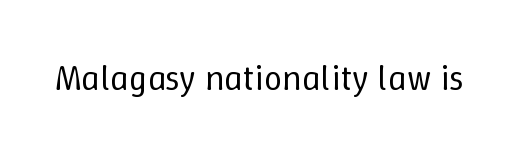
{"italic": "no", "bold": "no", "weight": "regular", "width": "normal", "stroke_contrast": "low", "x_height": "medium", "monospaced": "no", "underline": "no", "letter_spacing": "normal", "letter_spacing_em": 0.0, "glyph_px": 36}
